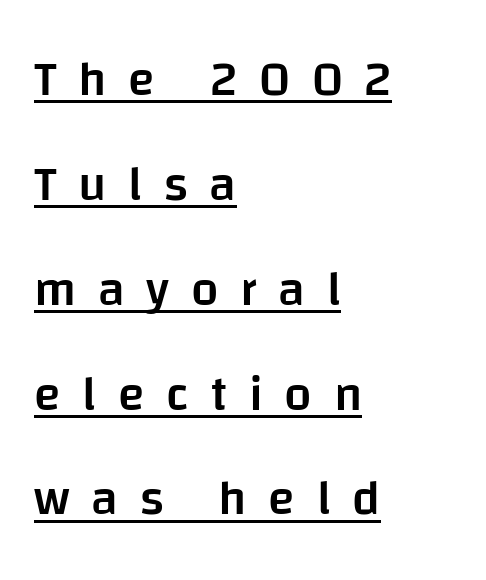
Q: Is the text bold? A: Semi-bold.
Q: Is the text italic (slanted)? A: No, it is upright.
Q: Is the typeface a serif or a sans-serif typeface? A: Sans-serif.
Q: Is the text underlined? A: Yes.
Q: How is the paragraph aligned? A: Left-aligned.
Q: Is the spacing between letters normal or unusually wide? A: Unusually wide.
Q: Is the spacing between lines tight, normal or loose? A: Loose.
Q: Width (condensed, normal, or wide)? A: Normal.
Q: Stroke contrast? A: Low.
Q: x-height? A: Large.
Q: Monospaced? A: No.
